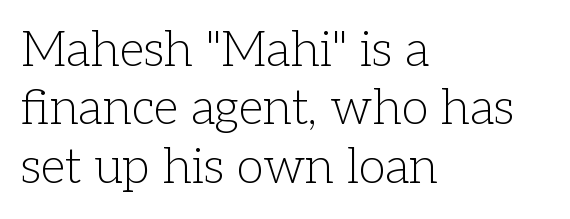
{"serif": "yes", "italic": "no", "bold": "no", "weight": "light", "width": "normal", "stroke_contrast": "low", "x_height": "medium", "monospaced": "no", "underline": "no", "align": "left", "line_spacing_ratio": 1.19, "letter_spacing": "normal", "letter_spacing_em": 0.0, "glyph_px": 49}
